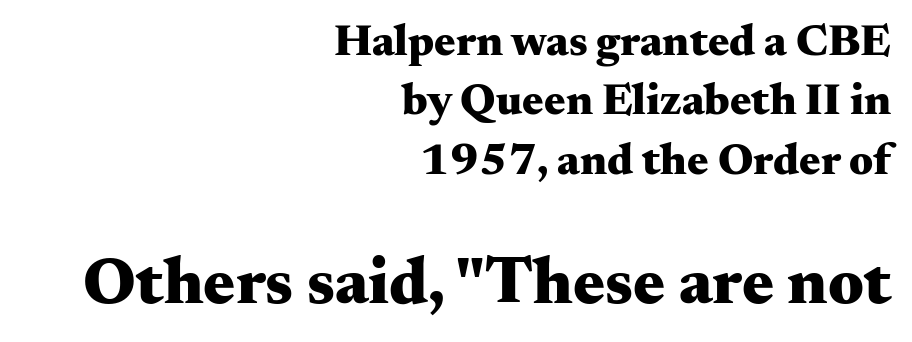
A student would call this right alignment; a typographer would say flush right, rag left. Each letter keeps its own natural width here, so spacing adapts to shape. The lettering stays uniformly vertical, giving the passage a roman look. Letters rest on an invisible, unmarked baseline.
